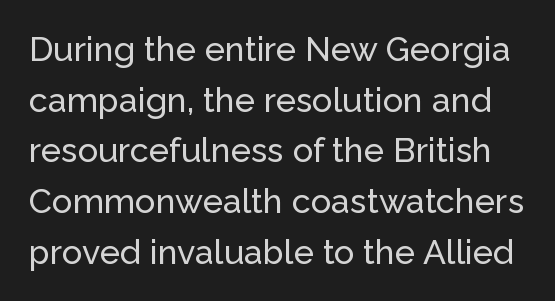
{"serif": "no", "italic": "no", "width": "normal", "stroke_contrast": "low", "x_height": "medium", "monospaced": "no", "underline": "no", "line_spacing": "normal", "line_spacing_ratio": 1.49, "letter_spacing": "normal", "letter_spacing_em": 0.0, "glyph_px": 34}
